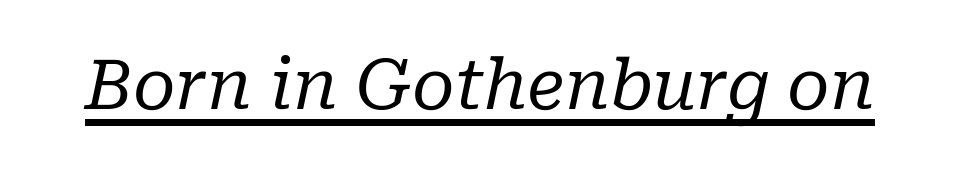
The image shows 69 px regular-weight serif type, italic (leaning right); set normal letter spacing, underlined; low stroke contrast and a medium x-height.
